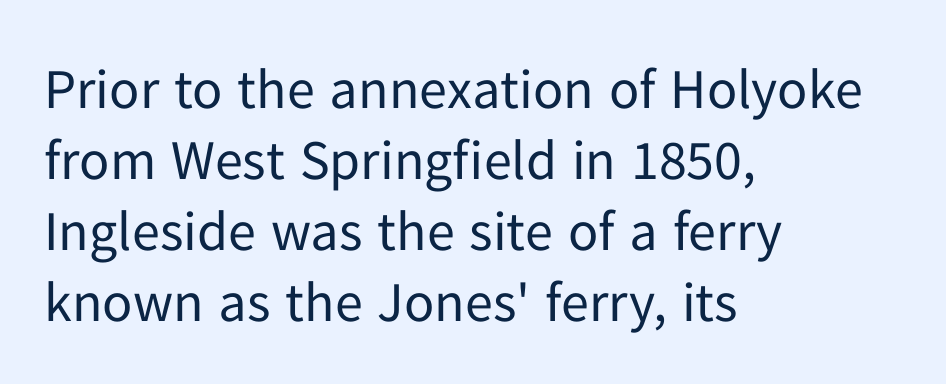
There is no visible air inserted between adjacent glyphs. Each letter keeps its own natural width here, so spacing adapts to shape. Summary of weight: not heavy and not bold. The space directly below the letters is spotless. Designer's note — italics off, roman on.
